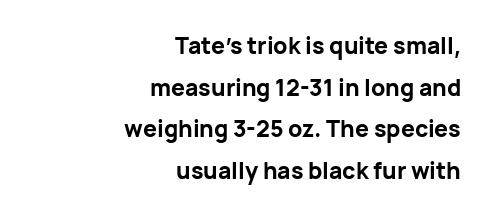
Q: Is the text bold? A: Yes.
Q: Is the text italic (slanted)? A: No, it is upright.
Q: Is the text underlined? A: No.
Q: How is the paragraph aligned? A: Right-aligned.
Q: Is the spacing between letters normal or unusually wide? A: Normal.
